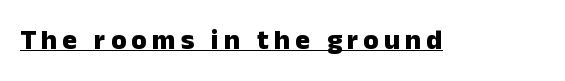
The image shows 28 px heavy sans-serif type, upright; set underlined; low stroke contrast and a medium x-height.
